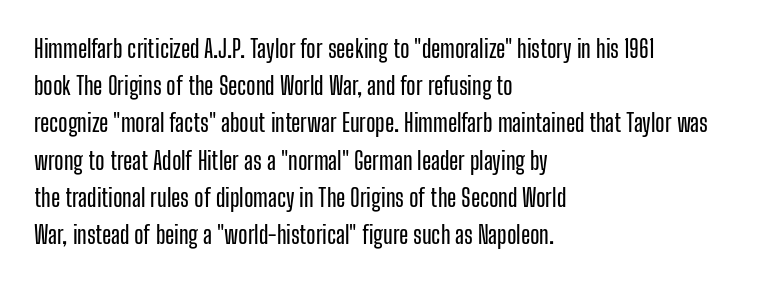
The image shows 24 px text type, upright; set left-aligned, normal line spacing (1.55x), normal letter spacing, not underlined.
